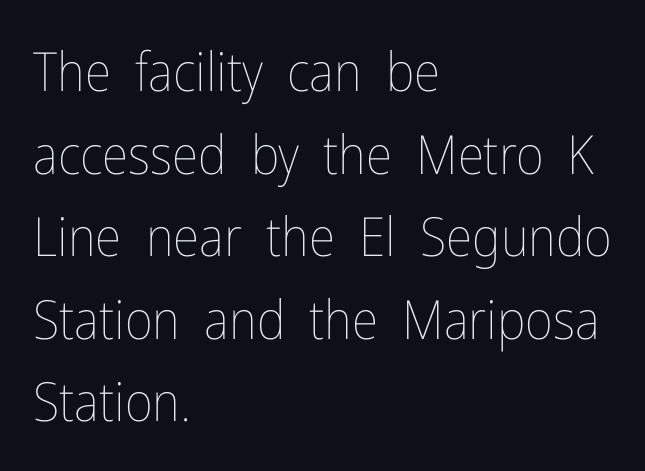
Q: Is the text bold? A: No.
Q: Is the text italic (slanted)? A: No, it is upright.
Q: Is the text underlined? A: No.
Q: How is the paragraph aligned? A: Left-aligned.
Q: Is the spacing between letters normal or unusually wide? A: Normal.
Q: Is the spacing between lines tight, normal or loose? A: Normal.
Q: Width (condensed, normal, or wide)? A: Condensed.
Q: Stroke contrast? A: Low.
Q: x-height? A: Medium.
Q: Monospaced? A: No.
